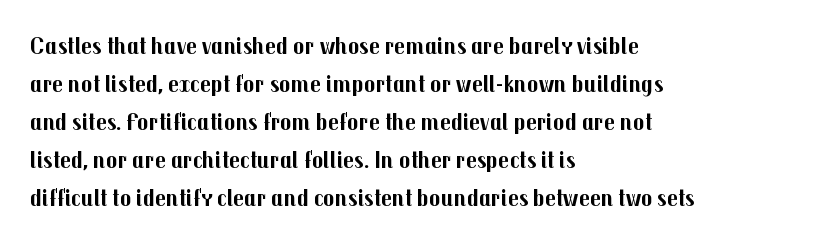
The image shows 24 px bold type, upright; set left-aligned, normal line spacing (1.58x), normal letter spacing, not underlined.
